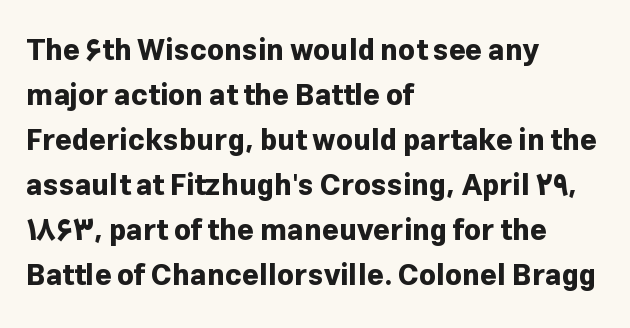
{"serif": "no", "italic": "no", "bold": "yes", "weight": "bold", "width": "normal", "stroke_contrast": "low", "x_height": "medium", "monospaced": "no", "underline": "no", "align": "left", "line_spacing": "normal", "line_spacing_ratio": 1.55, "letter_spacing": "normal", "letter_spacing_em": 0.0, "glyph_px": 29}
